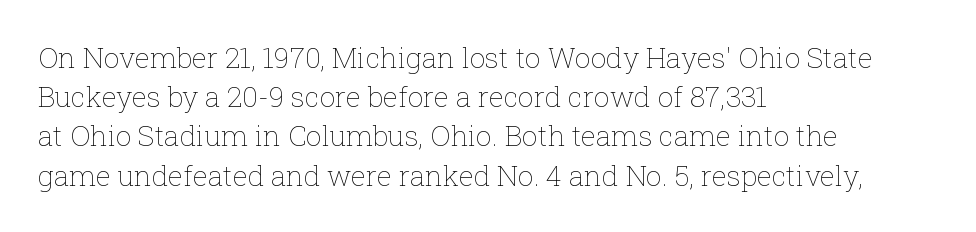
{"italic": "no", "bold": "no", "weight": "thin", "width": "normal", "stroke_contrast": "low", "x_height": "medium", "monospaced": "no", "underline": "no", "align": "left", "line_spacing": "normal", "line_spacing_ratio": 1.4, "letter_spacing": "normal", "letter_spacing_em": 0.0, "glyph_px": 28}
